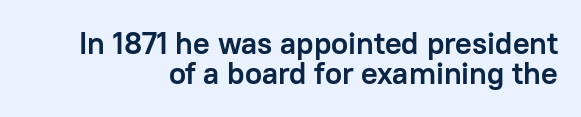
{"serif": "no", "italic": "no", "bold": "yes", "weight": "semibold", "width": "normal", "stroke_contrast": "low", "x_height": "medium", "monospaced": "no", "underline": "no", "align": "right", "line_spacing": "tight", "line_spacing_ratio": 0.97, "letter_spacing": "normal", "letter_spacing_em": 0.0, "glyph_px": 31}
